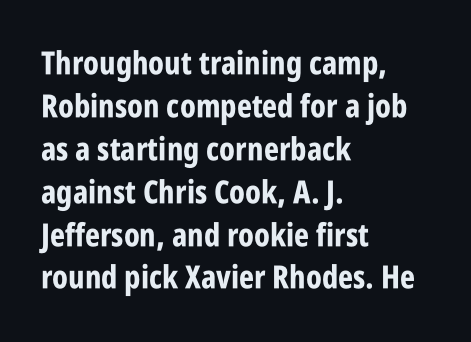
{"serif": "no", "italic": "no", "bold": "yes", "weight": "bold", "width": "condensed", "stroke_contrast": "low", "x_height": "large", "monospaced": "no", "underline": "no", "align": "left", "line_spacing": "normal", "line_spacing_ratio": 1.34, "letter_spacing": "normal", "letter_spacing_em": 0.0, "glyph_px": 32}
